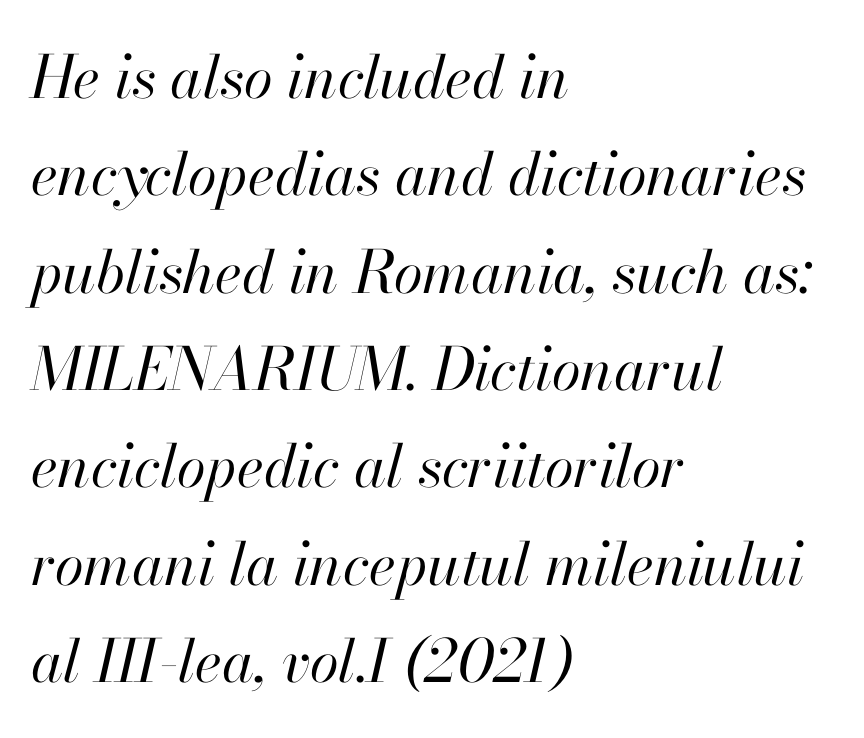
Q: Is the text bold? A: No.
Q: Is the text italic (slanted)? A: Yes, it leans right by about 13 degrees.
Q: Is the text underlined? A: No.
Q: How is the paragraph aligned? A: Left-aligned.
Q: Is the spacing between letters normal or unusually wide? A: Normal.
Q: Is the spacing between lines tight, normal or loose? A: Normal.
Q: Width (condensed, normal, or wide)? A: Normal.
Q: Stroke contrast? A: High.
Q: x-height? A: Small.
Q: Monospaced? A: No.
